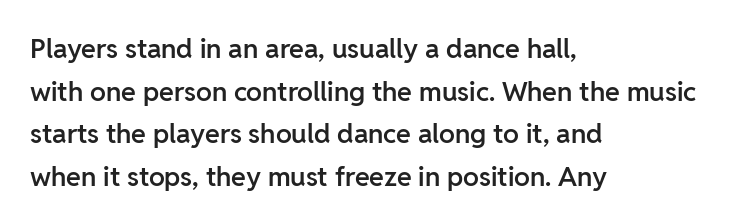
{"italic": "no", "bold": "semi", "underline": "no", "align": "left", "line_spacing": "normal", "line_spacing_ratio": 1.58, "letter_spacing": "normal", "letter_spacing_em": 0.0, "glyph_px": 27}
